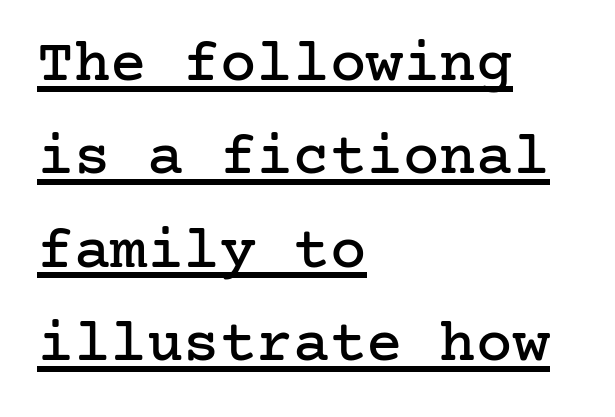
{"serif": "yes", "italic": "no", "width": "normal", "stroke_contrast": "low", "x_height": "medium", "underline": "yes", "align": "left", "line_spacing": "normal", "line_spacing_ratio": 1.53, "letter_spacing": "normal", "letter_spacing_em": 0.0, "glyph_px": 61}
